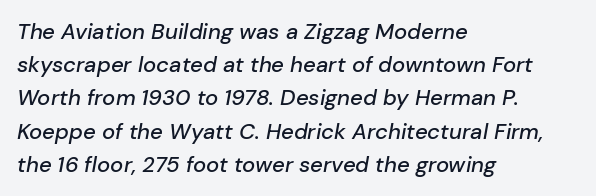
Has an underline been added? It has not. Regarding leading, the lines here are spaced in the standard way. The whole block is typeset with a tilt. Caption: standard tracking, unaltered. Visually the block forms a straight wall on the left and a jagged coastline on the right.
